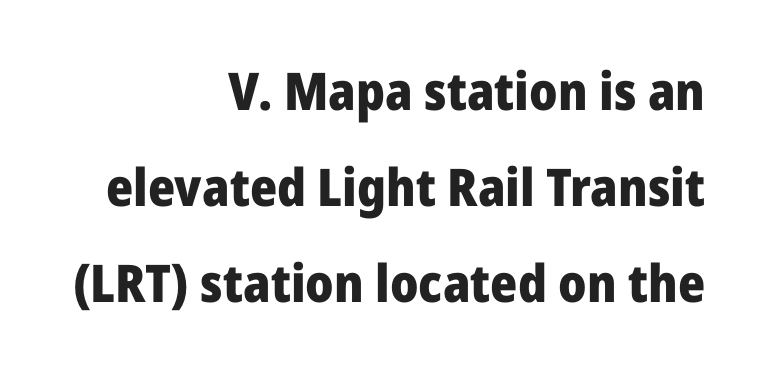
{"serif": "no", "italic": "no", "bold": "yes", "weight": "heavy", "width": "normal", "stroke_contrast": "low", "x_height": "medium", "monospaced": "no", "underline": "no", "align": "right", "line_spacing_ratio": 1.85, "letter_spacing": "normal", "letter_spacing_em": 0.0, "glyph_px": 52}
